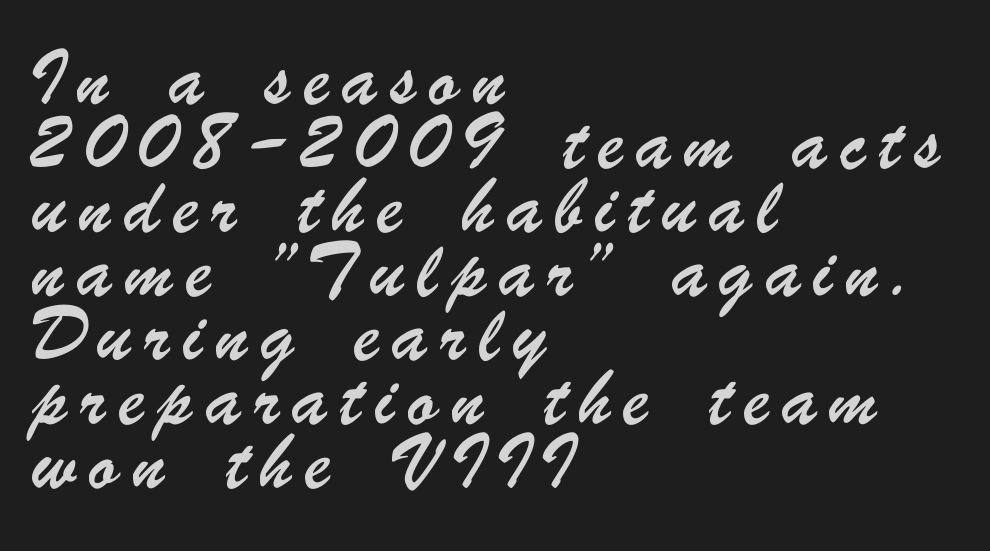
Character widths vary here, with narrow letters taking less room than wide ones. The passage shown has open, widely tracked lettering throughout. Letters rest on an invisible, unmarked baseline. Does the copy run flush right? No — it runs flush left. To sum up the face: it is a sans, with no serifs.
